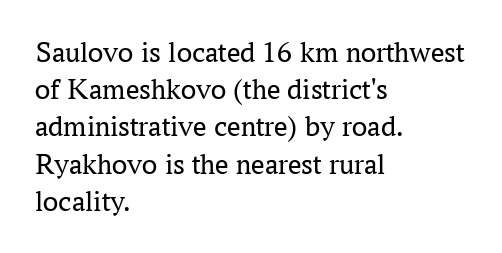
{"serif": "yes", "italic": "no", "bold": "no", "weight": "regular", "width": "normal", "stroke_contrast": "medium", "x_height": "medium", "monospaced": "no", "underline": "no", "align": "left", "line_spacing_ratio": 1.24, "letter_spacing": "normal", "letter_spacing_em": 0.0, "glyph_px": 30}
